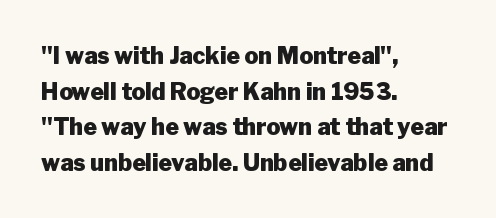
The image shows 23 px bold type, upright; set left-aligned, normal line spacing (1.55x), normal letter spacing, not underlined.
